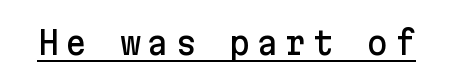
The image shows 33 px sans-serif type, upright; set underlined; low stroke contrast and a medium x-height.
